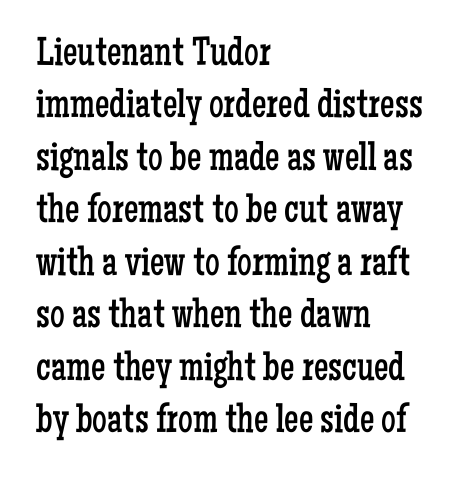
Q: Is the text bold? A: No.
Q: Is the text italic (slanted)? A: No, it is upright.
Q: Is the typeface a serif or a sans-serif typeface? A: Serif.
Q: Is the text underlined? A: No.
Q: How is the paragraph aligned? A: Left-aligned.
Q: Is the spacing between letters normal or unusually wide? A: Normal.
Q: Is the spacing between lines tight, normal or loose? A: Normal.
Q: Width (condensed, normal, or wide)? A: Condensed.
Q: Stroke contrast? A: Low.
Q: x-height? A: Medium.
Q: Monospaced? A: No.
